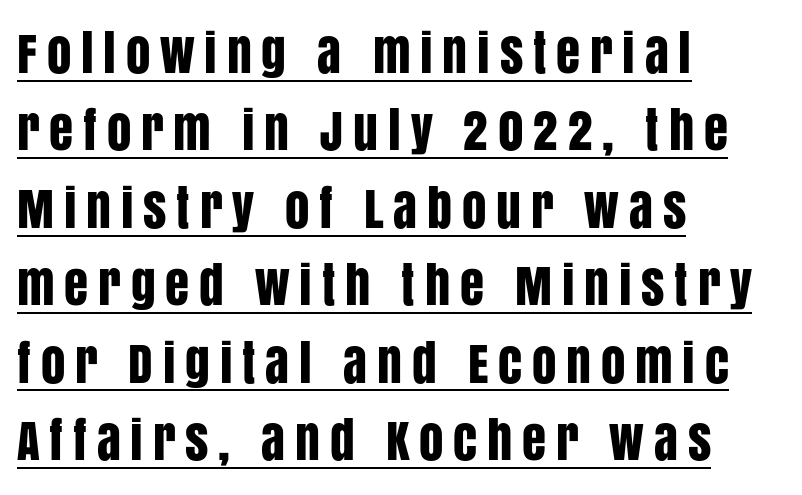
The image shows 49 px condensed sans-serif type, upright; set left-aligned, normal line spacing (1.58x), unusually wide letter spacing (+0.2 em), underlined; low stroke contrast and a large x-height.
